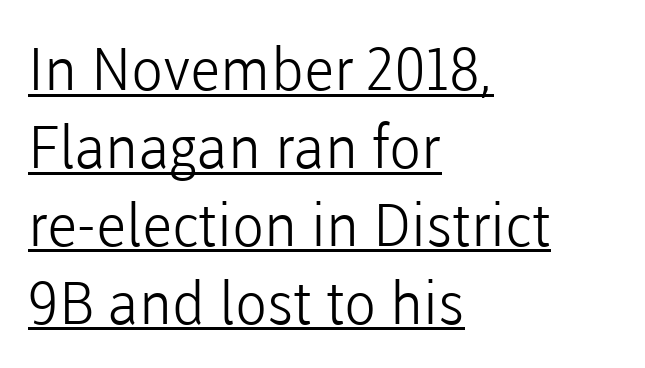
Q: Is the text bold? A: No.
Q: Is the text italic (slanted)? A: No, it is upright.
Q: Is the typeface a serif or a sans-serif typeface? A: Sans-serif.
Q: Is the text underlined? A: Yes.
Q: How is the paragraph aligned? A: Left-aligned.
Q: Is the spacing between letters normal or unusually wide? A: Normal.
Q: Is the spacing between lines tight, normal or loose? A: Normal.
Q: Width (condensed, normal, or wide)? A: Normal.
Q: Stroke contrast? A: Low.
Q: x-height? A: Medium.
Q: Monospaced? A: No.
